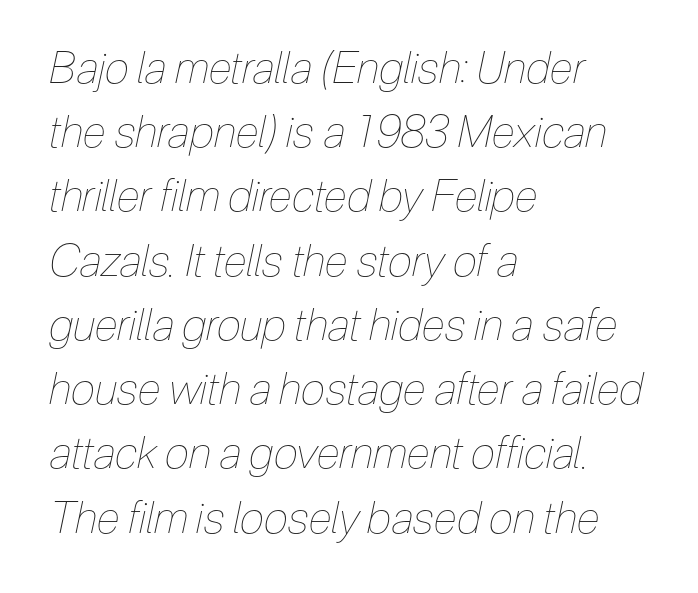
The image shows 44 px thin, condensed type, italic (leaning right); set left-aligned, normal line spacing (1.46x), normal letter spacing, not underlined; low stroke contrast and a medium x-height.
